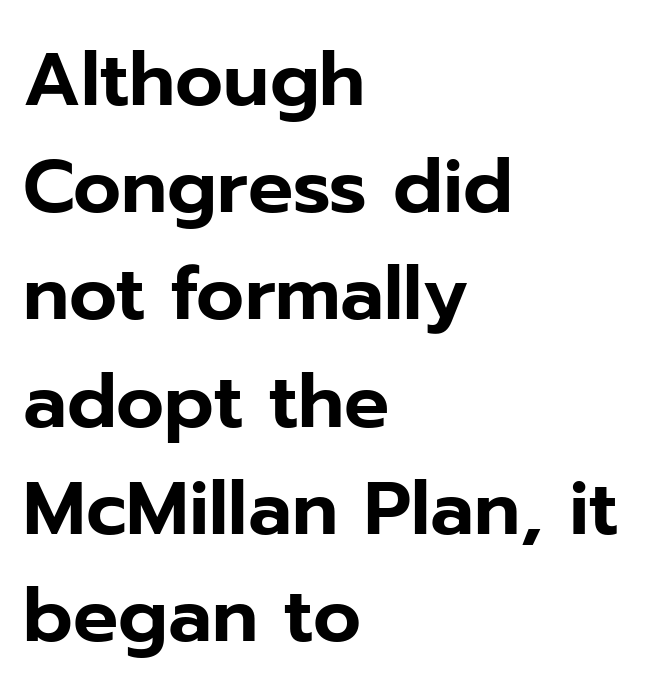
There is no visible air inserted between adjacent glyphs. Unlike a traditional serif, this face leaves its strokes unadorned. The baseline area is clear. The rag falls on the right side of this text block.
